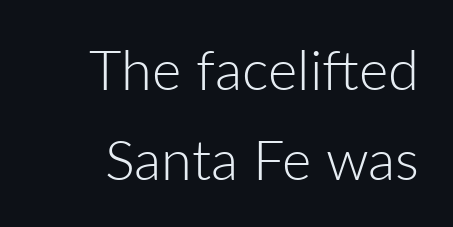
{"serif": "no", "italic": "no", "bold": "no", "weight": "light", "width": "normal", "stroke_contrast": "low", "x_height": "medium", "monospaced": "no", "underline": "no", "line_spacing": "normal", "line_spacing_ratio": 1.61, "letter_spacing": "normal", "letter_spacing_em": 0.0, "glyph_px": 56}
